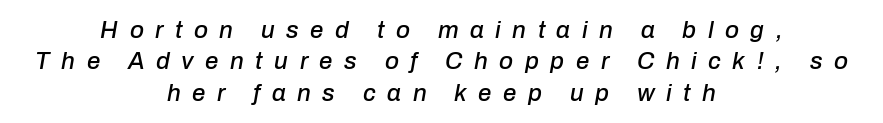
{"italic": "yes", "lean": "right", "slant_degrees": 10, "underline": "no", "align": "center", "line_spacing": "normal", "line_spacing_ratio": 1.31, "letter_spacing": "wide", "letter_spacing_em": 0.48, "glyph_px": 24}
